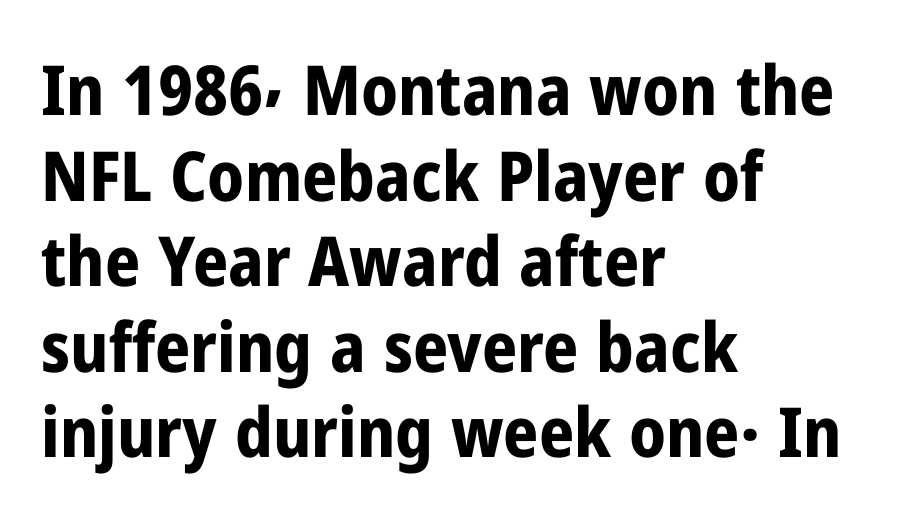
{"serif": "no", "italic": "no", "bold": "yes", "weight": "bold", "width": "condensed", "stroke_contrast": "low", "x_height": "medium", "monospaced": "no", "underline": "no", "align": "left", "line_spacing_ratio": 1.24, "letter_spacing": "normal", "letter_spacing_em": 0.0, "glyph_px": 69}
